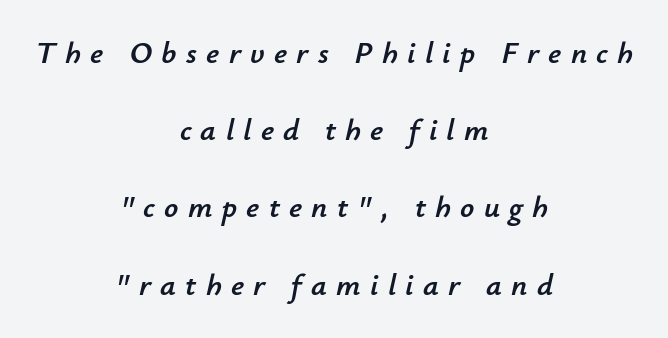
Q: Is the text italic (slanted)? A: Yes, it leans right by about 12 degrees.
Q: Is the text underlined? A: No.
Q: How is the paragraph aligned? A: Centered.
Q: Is the spacing between letters normal or unusually wide? A: Unusually wide.
Q: Is the spacing between lines tight, normal or loose? A: Loose.
Q: Width (condensed, normal, or wide)? A: Normal.
Q: Stroke contrast? A: Low.
Q: x-height? A: Small.
Q: Monospaced? A: No.
